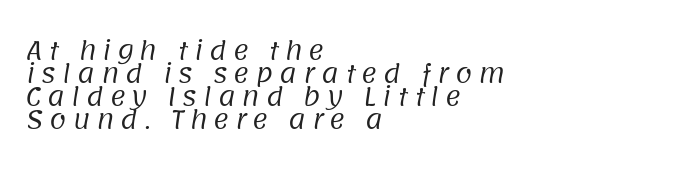
{"bold": "no", "underline": "no", "align": "left", "line_spacing": "tight", "line_spacing_ratio": 0.96, "letter_spacing": "wide", "letter_spacing_em": 0.25, "glyph_px": 24}
